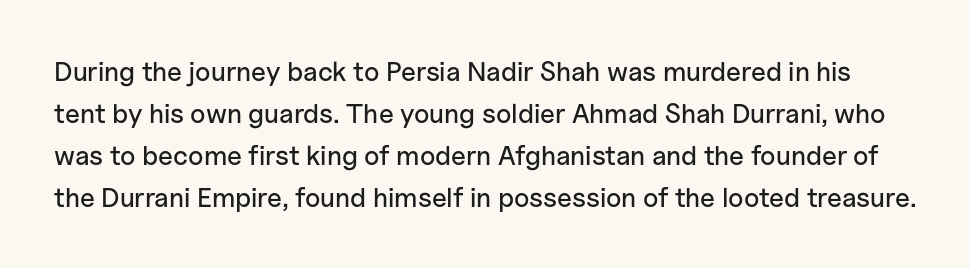
Q: Is the text italic (slanted)? A: No, it is upright.
Q: Is the text underlined? A: No.
Q: Is the spacing between letters normal or unusually wide? A: Normal.
Q: Is the spacing between lines tight, normal or loose? A: Normal.
